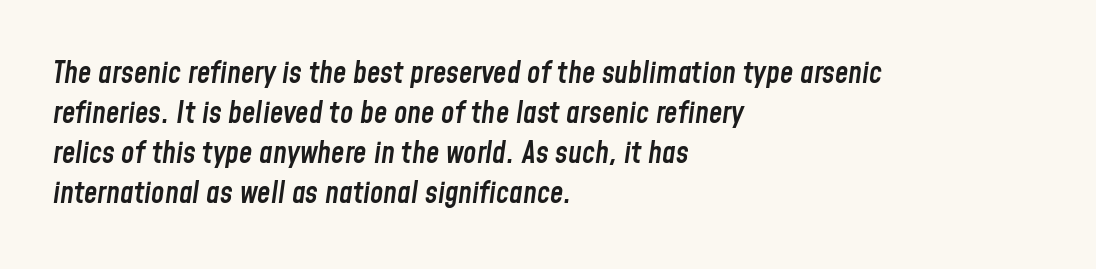
{"italic": "yes", "lean": "right", "slant_degrees": 8, "bold": "semi", "weight": "semibold", "width": "condensed", "stroke_contrast": "low", "x_height": "medium", "monospaced": "no", "underline": "no", "align": "left", "line_spacing": "normal", "line_spacing_ratio": 1.33, "letter_spacing": "normal", "letter_spacing_em": 0.0, "glyph_px": 30}
